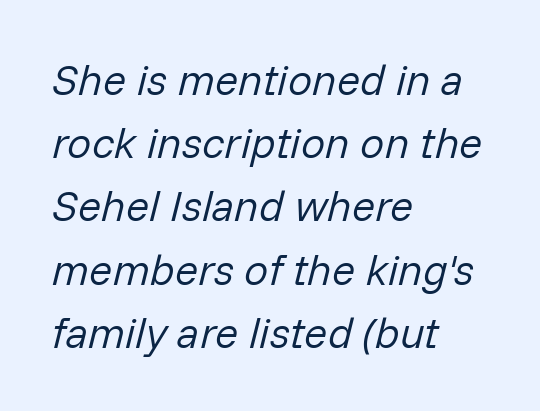
Q: Is the text bold? A: No.
Q: Is the text italic (slanted)? A: Yes, it leans right by about 14 degrees.
Q: Is the text underlined? A: No.
Q: How is the paragraph aligned? A: Left-aligned.
Q: Is the spacing between letters normal or unusually wide? A: Normal.
Q: Is the spacing between lines tight, normal or loose? A: Normal.
Q: Width (condensed, normal, or wide)? A: Normal.
Q: Stroke contrast? A: Low.
Q: x-height? A: Medium.
Q: Monospaced? A: No.
